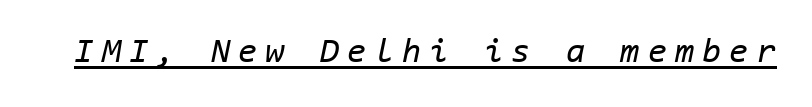
Q: Is the text bold? A: No.
Q: Is the text italic (slanted)? A: Yes, it leans right by about 11 degrees.
Q: Is the text underlined? A: Yes.
Q: Is the spacing between letters normal or unusually wide? A: Unusually wide.
Q: Width (condensed, normal, or wide)? A: Normal.
Q: Stroke contrast? A: Low.
Q: x-height? A: Medium.
Q: Monospaced? A: Yes.
